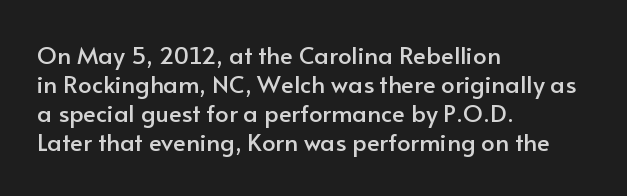
{"italic": "no", "underline": "no", "align": "left", "line_spacing_ratio": 1.21, "letter_spacing": "normal", "letter_spacing_em": 0.0, "glyph_px": 24}
